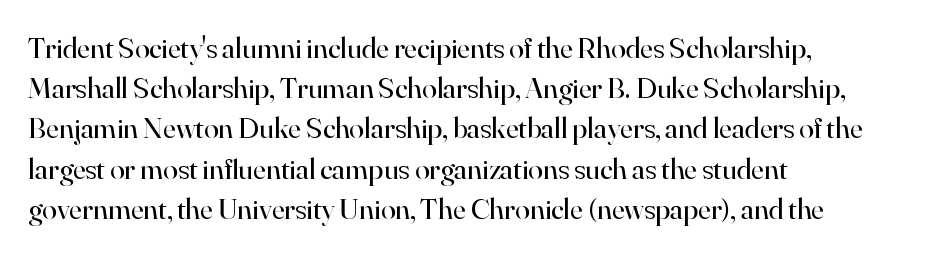
The image shows 30 px regular-weight serif type, upright; set left-aligned, normal line spacing (1.34x), normal letter spacing, not underlined; high stroke contrast and a small x-height.
